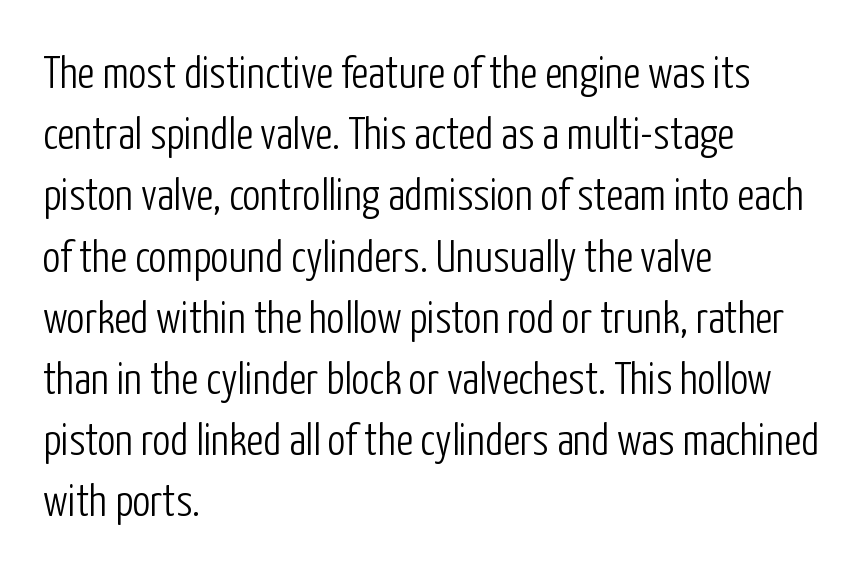
{"serif": "no", "italic": "no", "bold": "no", "weight": "light", "width": "condensed", "stroke_contrast": "low", "x_height": "medium", "monospaced": "no", "underline": "no", "align": "left", "line_spacing": "normal", "line_spacing_ratio": 1.36, "letter_spacing": "normal", "letter_spacing_em": 0.0, "glyph_px": 45}
